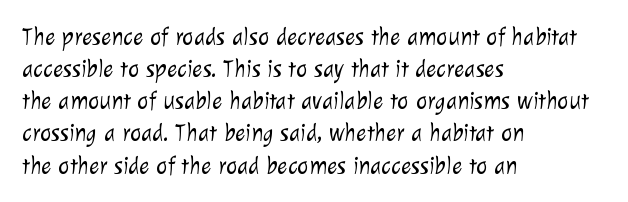
Interline gaps are of average width in this sample. Any mark beneath the type? The region is blank. Visually the block forms a straight wall on the left and a jagged coastline on the right. No heavy texture on the line: the type isn't bold.
